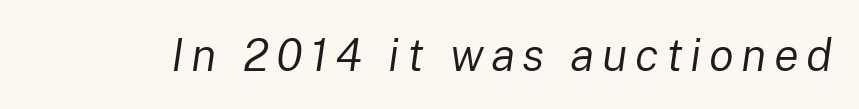
The text carries the slant typical of an italic or oblique font. Weight: in the light-to-regular range. Each letter keeps its own natural width here, so spacing adapts to shape. The strip under each line holds only bare page.
